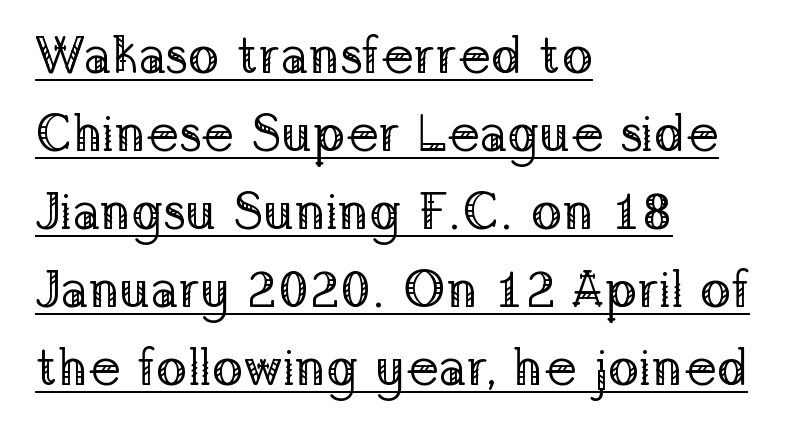
The image shows 52 px regular-weight serif type, upright; set left-aligned, normal line spacing (1.5x), normal letter spacing, underlined; low stroke contrast and a medium x-height.
